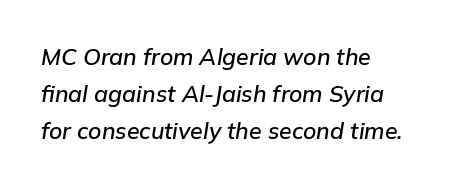
Q: Is the text italic (slanted)? A: Yes, it leans right by about 9 degrees.
Q: Is the text underlined? A: No.
Q: How is the paragraph aligned? A: Left-aligned.
Q: Is the spacing between letters normal or unusually wide? A: Normal.
Q: Is the spacing between lines tight, normal or loose? A: Normal.
